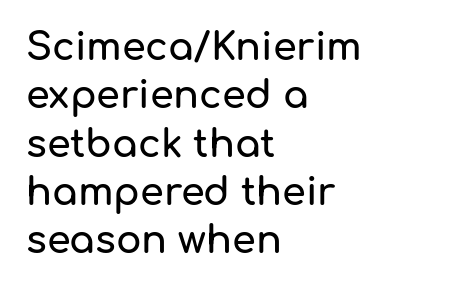
Q: Is the text italic (slanted)? A: No, it is upright.
Q: Is the typeface a serif or a sans-serif typeface? A: Sans-serif.
Q: Is the text underlined? A: No.
Q: How is the paragraph aligned? A: Left-aligned.
Q: Is the spacing between letters normal or unusually wide? A: Normal.
Q: Is the spacing between lines tight, normal or loose? A: Normal.
Q: Width (condensed, normal, or wide)? A: Normal.
Q: Stroke contrast? A: Low.
Q: x-height? A: Medium.
Q: Monospaced? A: No.
